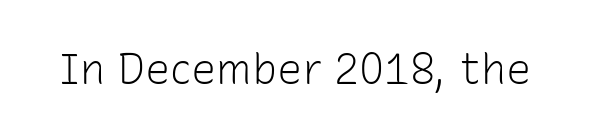
{"serif": "no", "italic": "no", "bold": "no", "weight": "light", "width": "normal", "stroke_contrast": "low", "x_height": "medium", "monospaced": "no", "underline": "no", "letter_spacing": "normal", "letter_spacing_em": 0.0, "glyph_px": 42}
